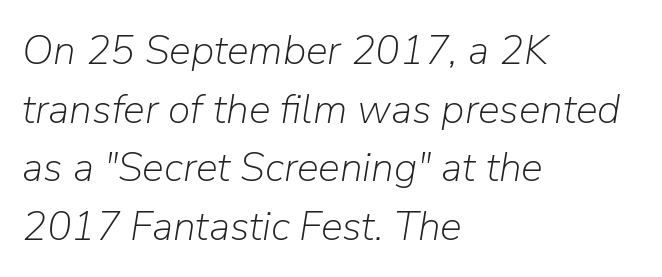
The image shows 41 px light type, italic (leaning right); set left-aligned, normal line spacing (1.43x), normal letter spacing, not underlined; low stroke contrast and a medium x-height.
